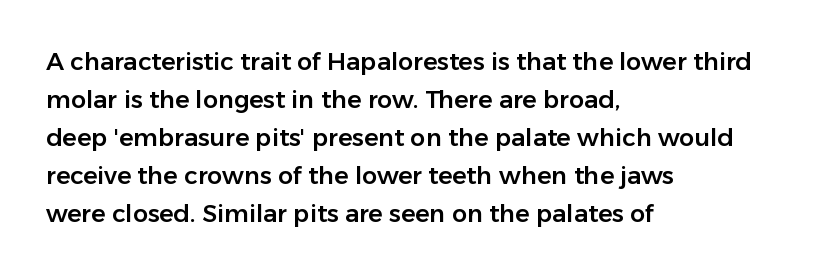
{"italic": "no", "underline": "no", "align": "left", "line_spacing": "normal", "line_spacing_ratio": 1.58, "letter_spacing": "normal", "letter_spacing_em": 0.0, "glyph_px": 24}
